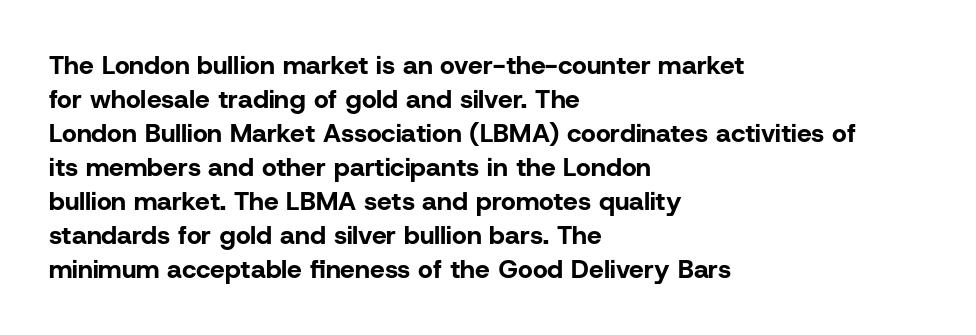
Typeset ragged right — the left edge is the straight one. Words float on clear page, feet unadorned. Vertically, the passage feels balanced, rows spaced as you'd expect. This sample uses plain, unmodified letter spacing. Summary of weight: heavy, a full bold. Characters remain perfectly vertical along every line.
